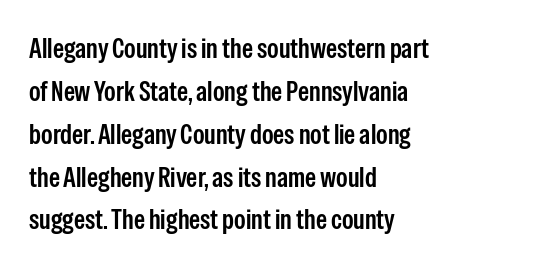
The image shows 28 px semibold, condensed sans-serif type, upright; set left-aligned, normal line spacing (1.53x), normal letter spacing, not underlined; low stroke contrast and a medium x-height.
